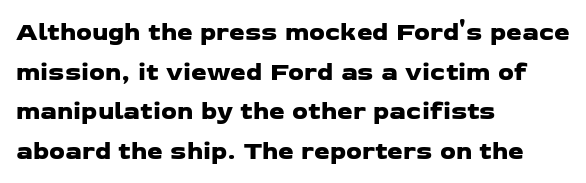
The lines in this sample share a left origin and differ only in where they stop. Honestly, the letter spacing is just normal — you wouldn't notice it. The line-height multiplier appears to be the usual default. Check under the words: just untouched page.
